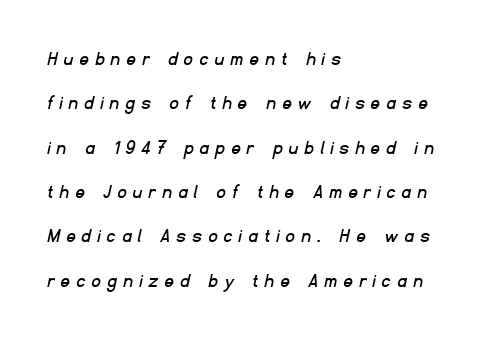
Decoration check: the copy has no underline. This rendering widens character spacing well past its baseline value. The rendering uses a large line-height, opening up the rows. Casual observation: everything's shoved over to the left.
